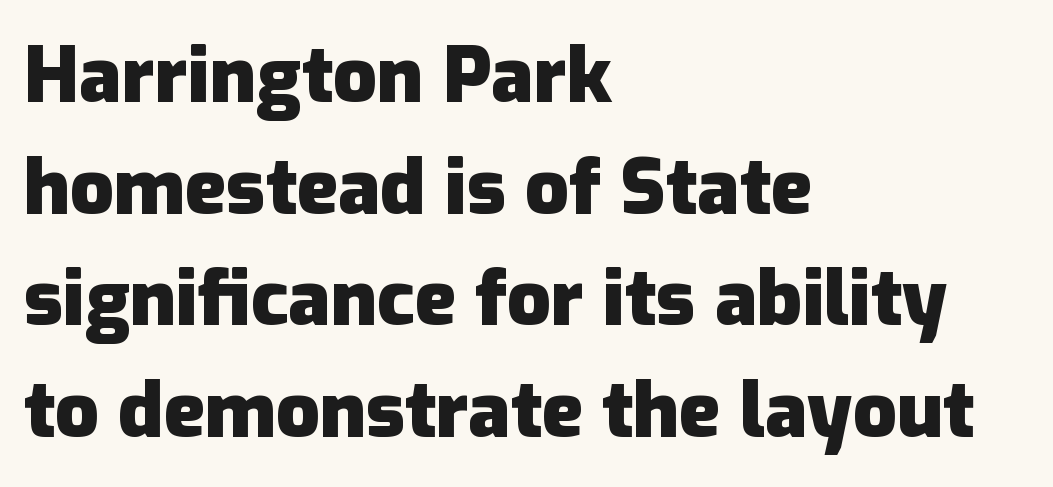
The image shows 77 px heavy sans-serif type, upright; set left-aligned, normal line spacing (1.45x), normal letter spacing, not underlined; low stroke contrast and a medium x-height.
